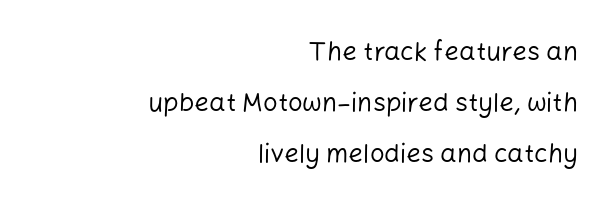
The typography opts for an upright posture over an oblique one. The lines in this sample share a right terminus and differ only in where they begin. No letter is thick-stroked: the sample isn't bold. The designer dialed line spacing up above the default.
